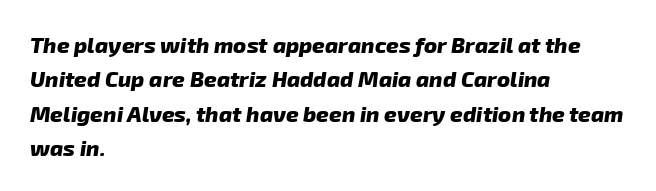
The image shows 22 px bold type; set left-aligned, normal line spacing (1.56x), normal letter spacing, not underlined.
